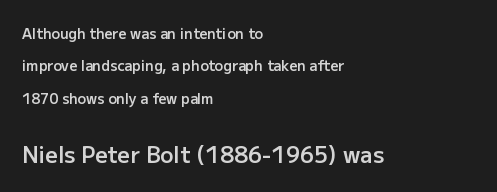
Q: Is the text bold? A: Semi-bold.
Q: Is the text italic (slanted)? A: No, it is upright.
Q: Is the text underlined? A: No.
Q: How is the paragraph aligned? A: Left-aligned.
Q: Is the spacing between letters normal or unusually wide? A: Normal.
Q: Is the spacing between lines tight, normal or loose? A: Loose.
Q: Which block of text is set in a larger size, the first (top) or the second (bottom)? A: The second (bottom) one.
